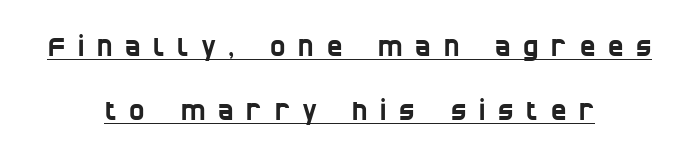
The image shows 26 px text type; set centered, loose line spacing (2.47x), unusually wide letter spacing (+0.49 em), underlined.
